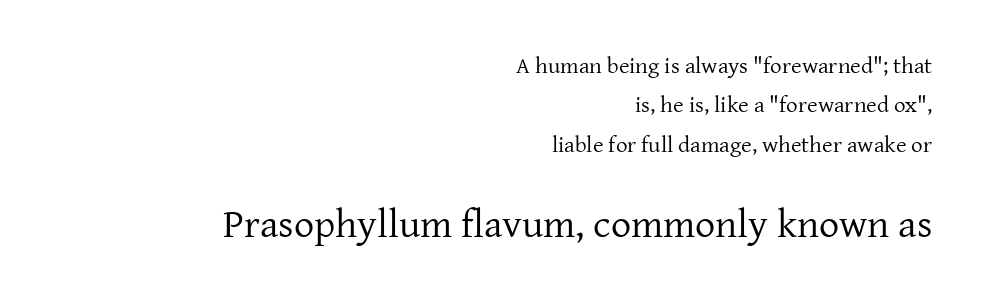
Size contrast runs from small at the top to large at the bottom. Check the space under the baseline: it is left empty. Is this a fixed-width face? No — the glyphs have proportional, varying widths. Bold? No — there's no thickening of the strokes.
